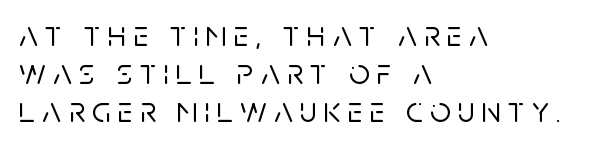
The letters advance in unequal steps, a hallmark of proportional type. The type is letterspaced generously, with wide tracking. Every character sits straight up, as roman type does. Is the block centered? No — it sits flush against the left margin. Regarding serifs, this sample does without them.
